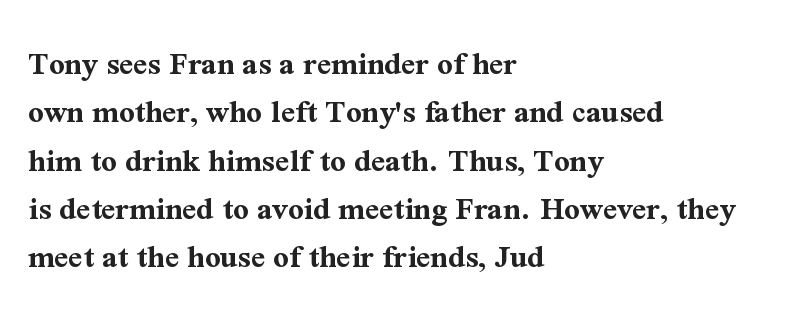
Is the type bold? Yes — the strokes are clearly thick and heavy. These lines were composed using upright roman letters. Typeset ragged right — the left edge is the straight one. How are the letters spaced? Ordinarily, with no added tracking. Descender tails drop into unmarked territory. The glyphs in this specimen are seriffed.
